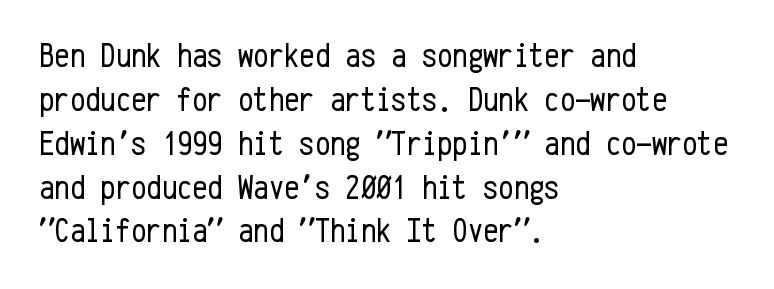
Q: Is the text bold? A: No.
Q: Is the text italic (slanted)? A: No, it is upright.
Q: Is the typeface a serif or a sans-serif typeface? A: Sans-serif.
Q: Is the text underlined? A: No.
Q: How is the paragraph aligned? A: Left-aligned.
Q: Is the spacing between letters normal or unusually wide? A: Normal.
Q: Is the spacing between lines tight, normal or loose? A: Normal.
Q: Width (condensed, normal, or wide)? A: Condensed.
Q: Stroke contrast? A: Low.
Q: x-height? A: Medium.
Q: Monospaced? A: Yes.
